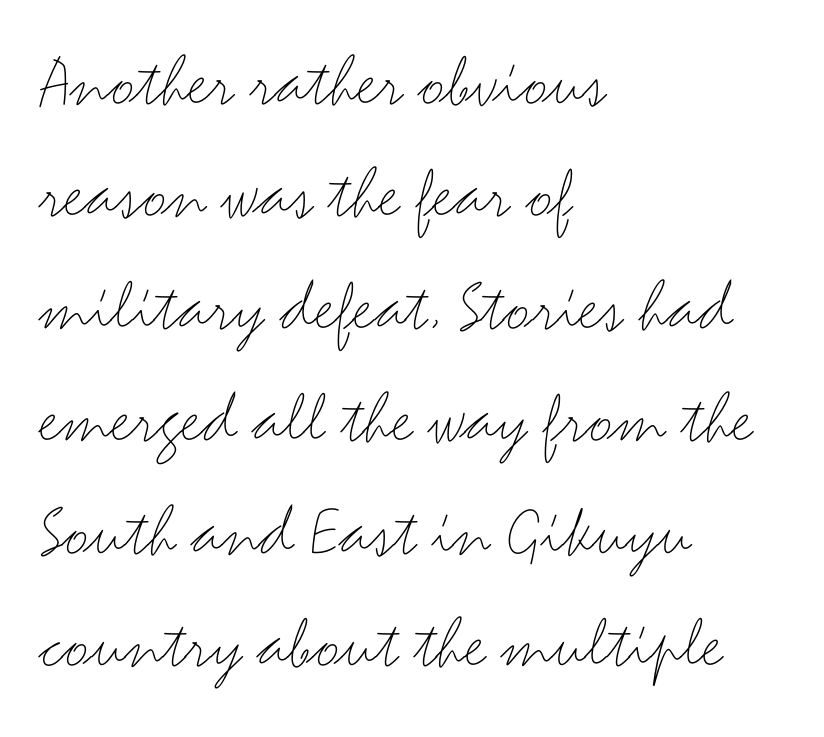
How would I describe the line gaps? Plain and ordinary. Unbolded letterforms with no extra heft. The rendering uses natural spacing where letterforms have individual widths. Which margin do the lines hug? The left one — the right edge is uneven.
